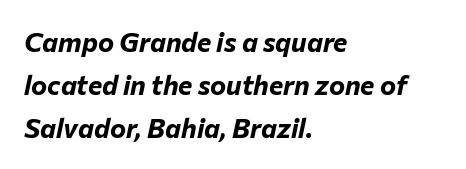
{"italic": "yes", "lean": "right", "slant_degrees": 12, "bold": "yes", "underline": "no", "align": "left", "line_spacing": "normal", "line_spacing_ratio": 1.6, "letter_spacing": "normal", "letter_spacing_em": 0.0, "glyph_px": 27}
